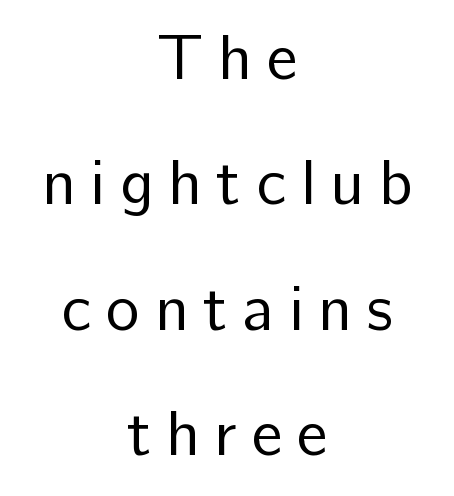
{"serif": "no", "italic": "no", "bold": "no", "weight": "regular", "width": "normal", "stroke_contrast": "low", "x_height": "medium", "monospaced": "no", "underline": "no", "align": "center", "line_spacing": "loose", "line_spacing_ratio": 1.96, "letter_spacing": "wide", "letter_spacing_em": 0.23, "glyph_px": 64}
